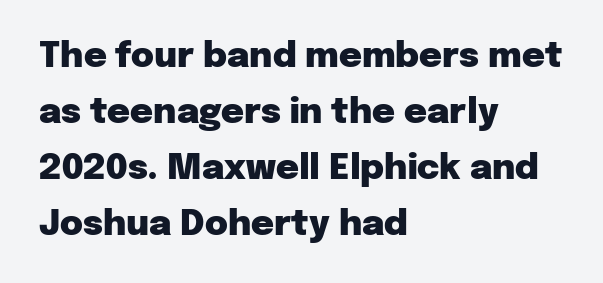
The image shows 35 px heavy sans-serif type, upright; set left-aligned, normal line spacing (1.6x), normal letter spacing, not underlined; low stroke contrast and a medium x-height.
